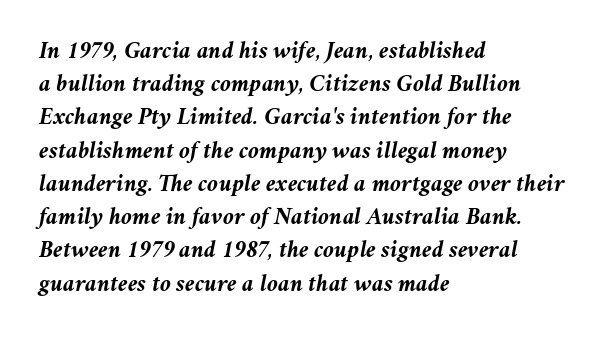
The image shows 25 px bold type, italic (leaning right); set left-aligned, normal line spacing (1.33x), normal letter spacing, not underlined.
